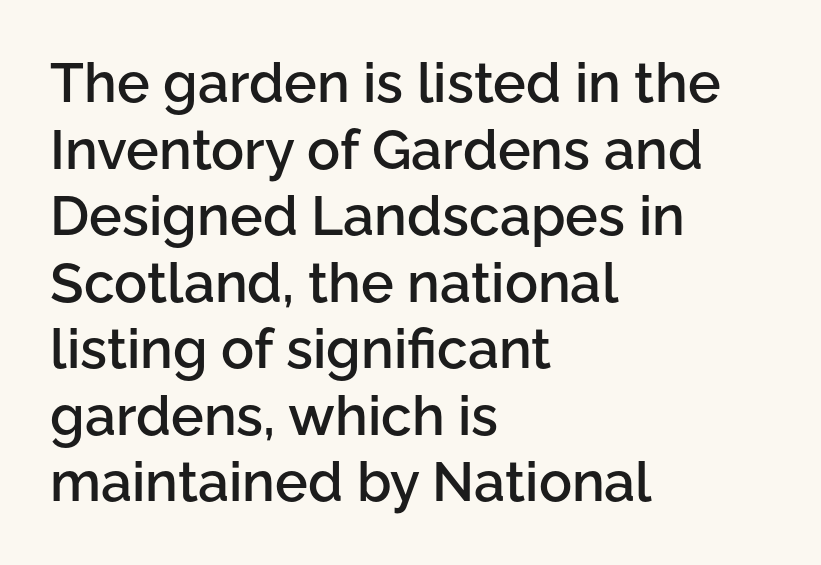
Q: Is the text bold? A: Semi-bold.
Q: Is the text italic (slanted)? A: No, it is upright.
Q: Is the typeface a serif or a sans-serif typeface? A: Sans-serif.
Q: Is the text underlined? A: No.
Q: How is the paragraph aligned? A: Left-aligned.
Q: Is the spacing between letters normal or unusually wide? A: Normal.
Q: Width (condensed, normal, or wide)? A: Normal.
Q: Stroke contrast? A: Low.
Q: x-height? A: Medium.
Q: Monospaced? A: No.
